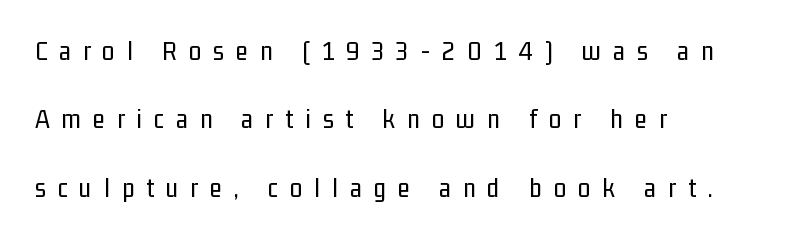
Observe the wide spacing: letters keep a clear distance from each other. Unlike a traditional serif, this face leaves its strokes unadorned. Words float on clear page, feet unadorned. The weight would be labelled regular, book, light, or lighter still. One glance says open: line gaps are wider than usual. Here the designer chose a conventional face with non-uniform glyph widths.
